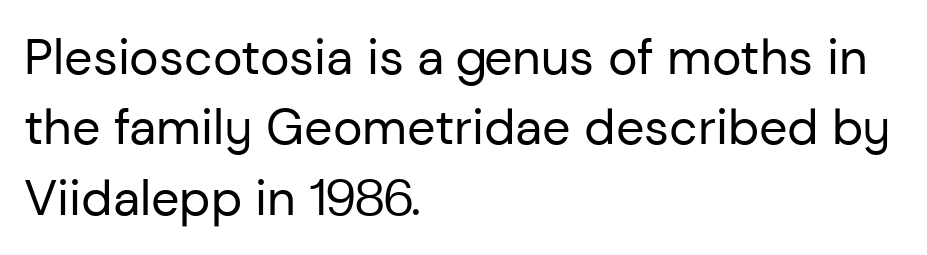
The image shows 50 px regular-weight sans-serif type, upright; set left-aligned, normal line spacing (1.41x), normal letter spacing, not underlined; low stroke contrast and a medium x-height.
